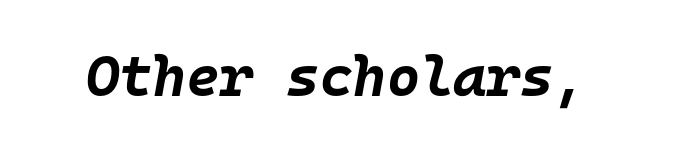
Note the uniform advance width — an 'i' takes as much space as an 'm'. Does the lettering tilt? It does — this is italic. Only glyphs here, with clear space below each row. The face used here has the dense, thick strokes of a bold. The type is set solid horizontally, with unmodified tracking.
